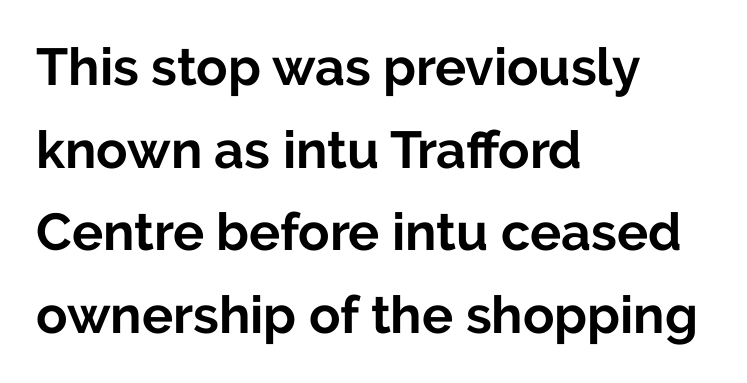
Summary of weight: heavy, a full bold. Line beginnings align vertically; line endings do not. The passage shown is not underscored anywhere. These lines are composed in type without serifs.
